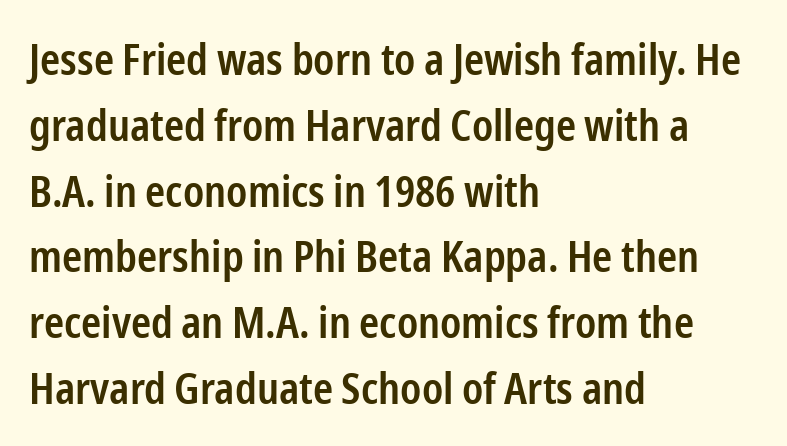
Q: Is the text bold? A: Semi-bold.
Q: Is the text italic (slanted)? A: No, it is upright.
Q: Is the typeface a serif or a sans-serif typeface? A: Sans-serif.
Q: Is the text underlined? A: No.
Q: How is the paragraph aligned? A: Left-aligned.
Q: Is the spacing between letters normal or unusually wide? A: Normal.
Q: Is the spacing between lines tight, normal or loose? A: Normal.
Q: Width (condensed, normal, or wide)? A: Condensed.
Q: Stroke contrast? A: Low.
Q: x-height? A: Medium.
Q: Monospaced? A: No.
